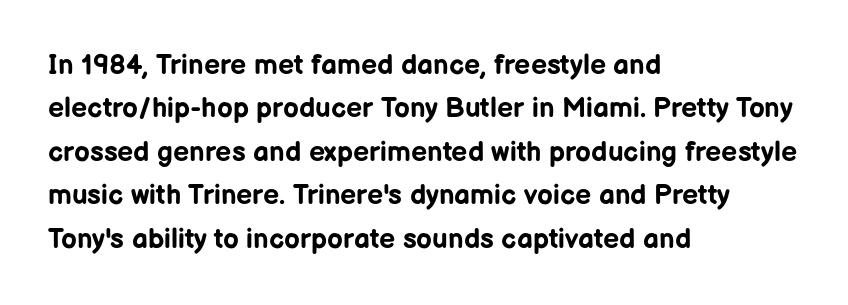
This sample uses plain, unmodified letter spacing. Pretty heavy lettering here — definitely bold. Descenders are the only things crossing below the line. I'd call this a sans setting — the letters go barefoot. Characters remain perfectly vertical along every line. Horizontally, the lines are justified to the leading edge only.
